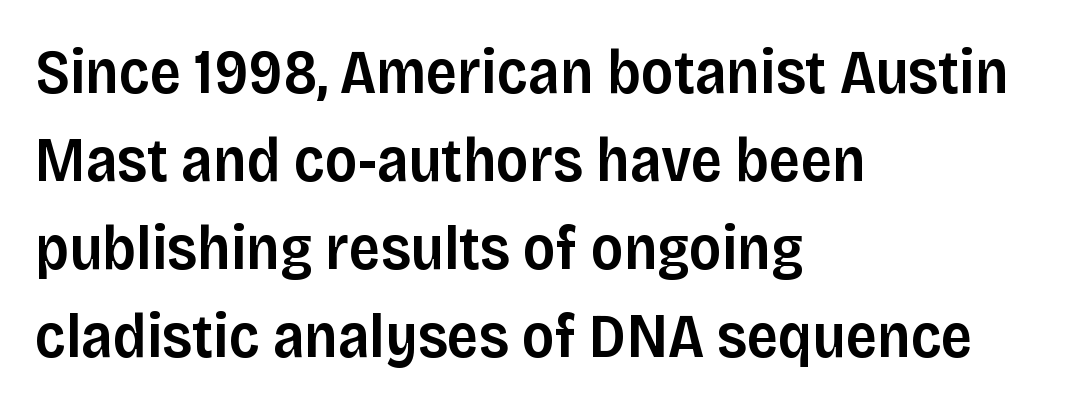
The image shows 62 px semibold sans-serif type, upright; set left-aligned, normal line spacing (1.42x), normal letter spacing, not underlined; low stroke contrast and a large x-height.
